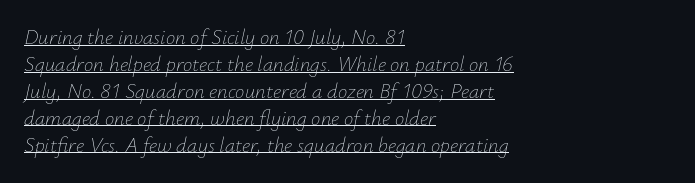
{"italic": "yes", "lean": "right", "slant_degrees": 12, "bold": "no", "underline": "yes", "align": "left", "line_spacing": "normal", "line_spacing_ratio": 1.28, "letter_spacing": "normal", "letter_spacing_em": 0.0, "glyph_px": 21}
